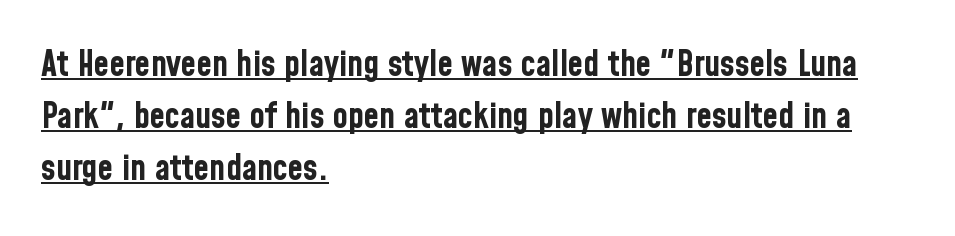
The rendering anchors every line to the left-hand side. Normally led — the rows are evenly, conventionally spaced. This rendering employs a face without finishing strokes, i.e., a sans-serif. The face used here has the dense, thick strokes of a bold.
